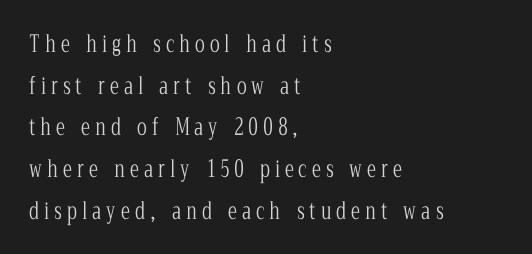
This is not heavy type; no bold has been used. Is there any slant? The stems are plumb. A clean baseline with only descenders dipping below it. These lines stack with their left ends in a neat column. The passage shown has open, widely tracked lettering throughout.
